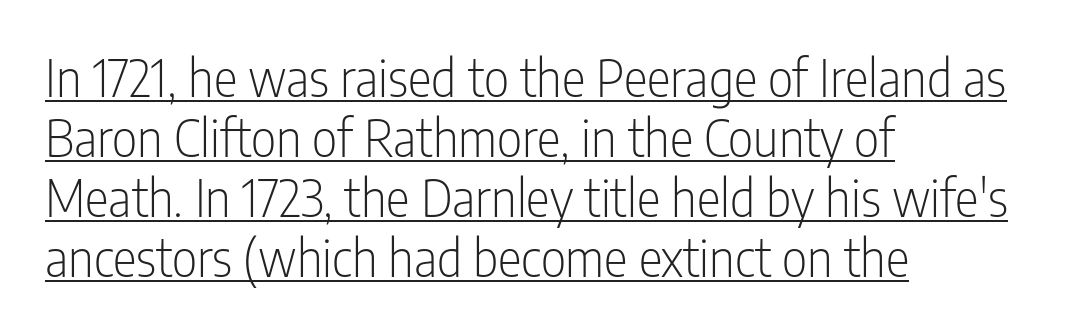
The image shows 50 px light, condensed sans-serif type, upright; set left-aligned, line spacing 1.2x, normal letter spacing, underlined; low stroke contrast and a medium x-height.
